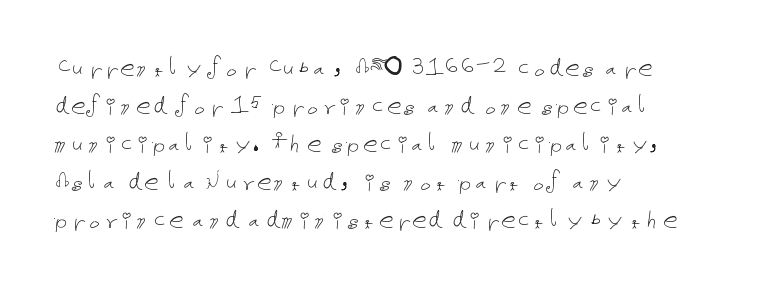
{"italic": "no", "bold": "no", "weight": "thin", "width": "normal", "stroke_contrast": "low", "x_height": "medium", "underline": "no", "align": "left", "line_spacing": "normal", "line_spacing_ratio": 1.31, "letter_spacing": "normal", "letter_spacing_em": 0.0, "glyph_px": 29}
